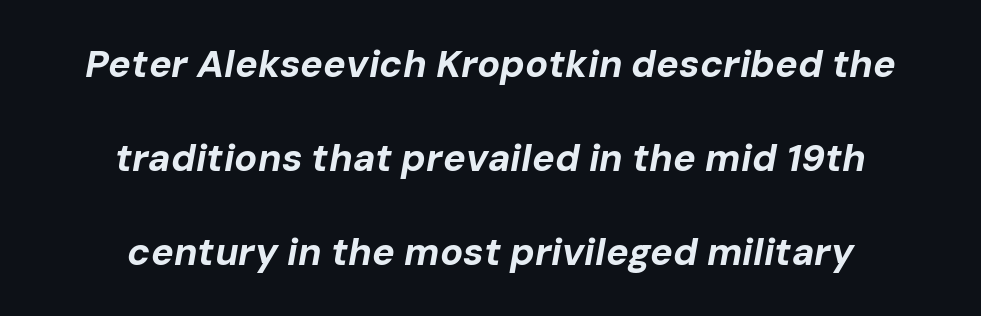
The passage shown has conventional tracking throughout. Looks like regular typesetting: each glyph gets only the width it needs. The passage is arranged like a title page — every line centered. What weight is shown? A full bold with thick strokes. Honestly, the rows look like they've been pulled way apart. Underlining? Definitely not there.
